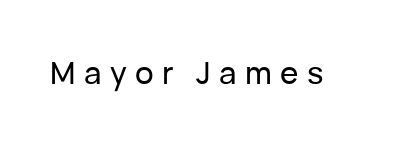
Rendered with straight, roman letterforms. Varying glyph widths throughout — classic text-font behaviour. Is this a sans? Yes — the strokes have no serifs. Honestly, the letter spacing is so wide it's the main thing you notice. Check under the words: just untouched page.
